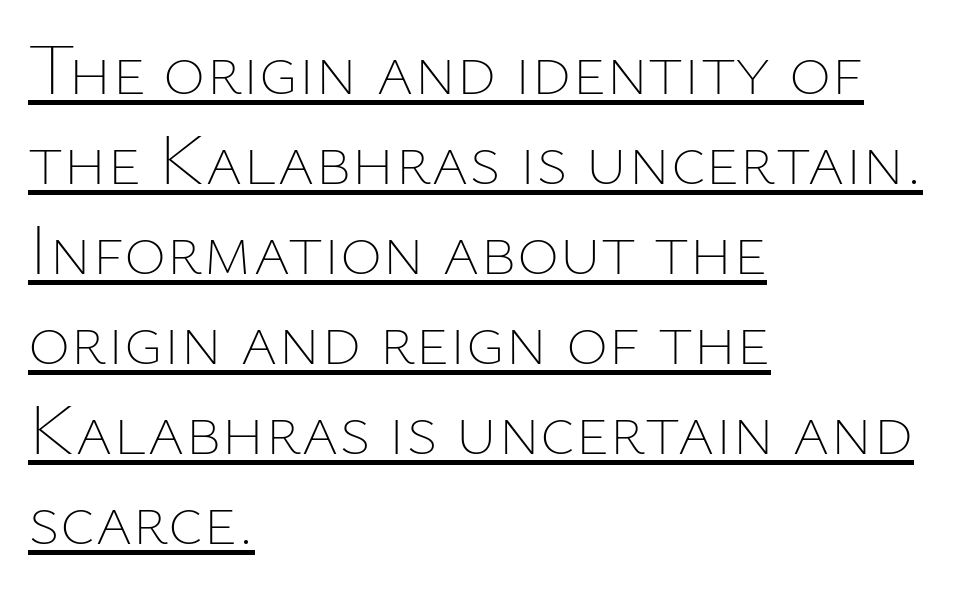
The image shows 72 px thin type, upright; set left-aligned, normal line spacing (1.25x), normal letter spacing, underlined; low stroke contrast and a medium x-height.
